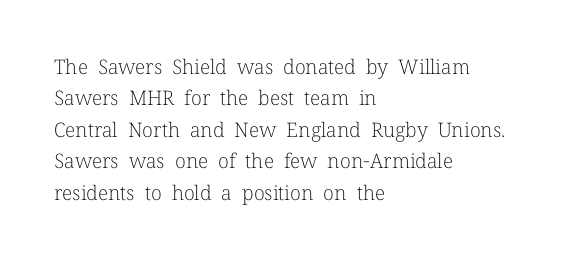
Line spacing here is normal. A typesetter would mark this as roman, not italic. The specimen omits any rule beneath the text block's lines. The rag falls on the right side of this text block. The characters are drawn with everyday or finer stroke widths.
